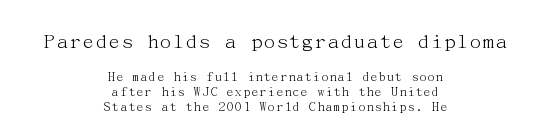
One-word summary of the alignment: center. Does the leading feel generous? Not at all — it's pinched. Clear beneath every line of the passage. Students, note that the glyphs here touch the page at normal intervals. Ink coverage per letter is moderate at most.
